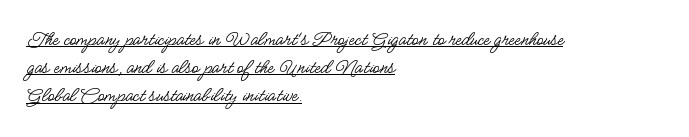
Weight class: somewhere from thin through regular. Horizontal bands of white between lines are of average thickness. Glance below the letters and you will spot a drawn line. Observe the ordinary spacing: letters are neighbours, not strangers. Is the block centered? No — it sits flush against the left margin.
